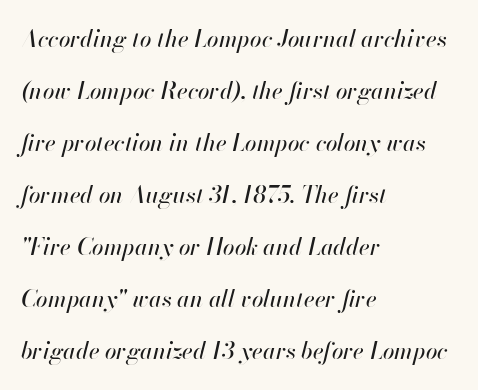
Leading is clearly above the norm, producing a sparse column. These lines are set flush left with a ragged right edge. This sample uses plain, unmodified letter spacing. Glance below the letters and you will spot only blank space. Italic? Definitely — the glyphs are oblique.
